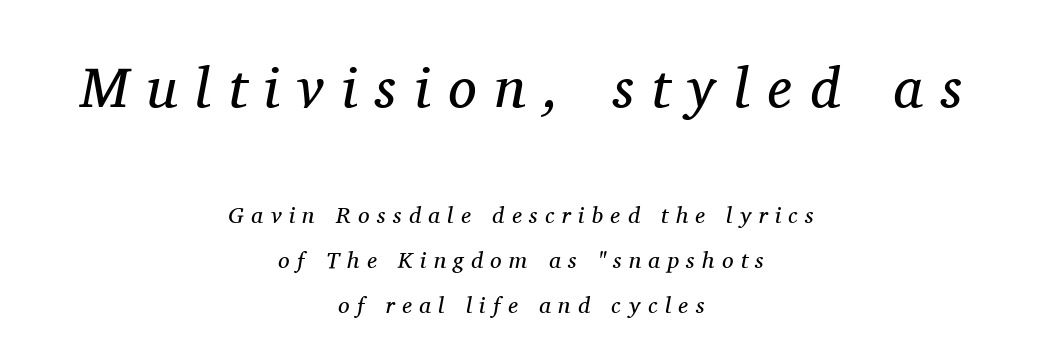
{"serif": "yes", "italic": "yes", "lean": "right", "slant_degrees": 11, "bold": "no", "weight": "regular", "width": "normal", "stroke_contrast": "medium", "x_height": "medium", "monospaced": "no", "underline": "no", "align": "center", "line_spacing": "loose", "line_spacing_ratio": 1.96, "letter_spacing": "wide", "letter_spacing_em": 0.32, "larger_block": "first", "size_ratio": 2.48, "glyph_px": 57}
